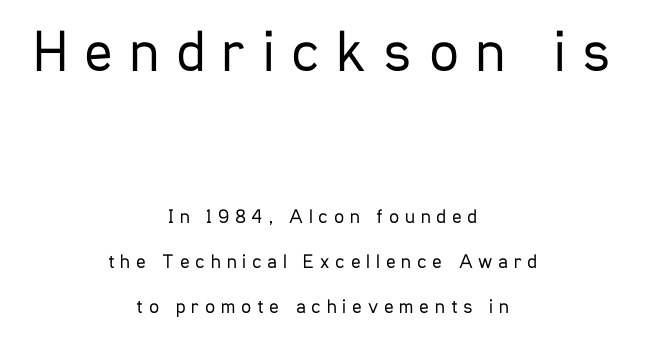
Q: Is the text bold? A: No.
Q: Is the text italic (slanted)? A: No, it is upright.
Q: Is the typeface a serif or a sans-serif typeface? A: Sans-serif.
Q: Is the text underlined? A: No.
Q: How is the paragraph aligned? A: Centered.
Q: Is the spacing between letters normal or unusually wide? A: Unusually wide.
Q: Is the spacing between lines tight, normal or loose? A: Loose.
Q: Which block of text is set in a larger size, the first (top) or the second (bottom)? A: The first (top) one.
Q: Width (condensed, normal, or wide)? A: Condensed.
Q: Stroke contrast? A: Low.
Q: x-height? A: Medium.
Q: Monospaced? A: No.
